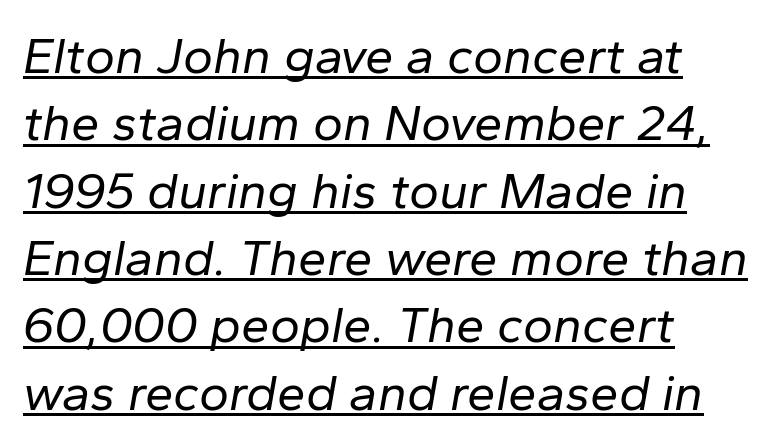
The image shows 51 px regular-weight type, italic (leaning right); set left-aligned, normal line spacing (1.32x), normal letter spacing, underlined; low stroke contrast and a medium x-height.
